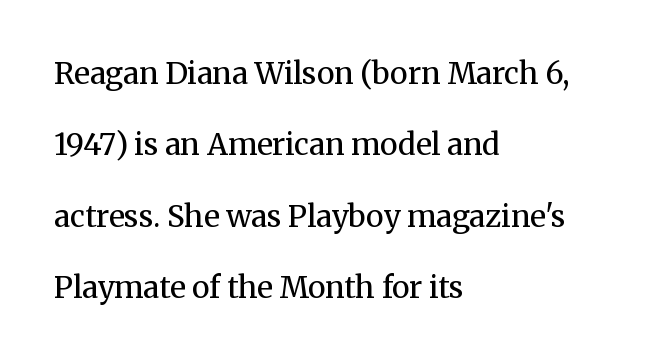
The image shows 30 px regular-weight serif type, upright; set left-aligned, loose line spacing (2.38x), normal letter spacing, not underlined; medium stroke contrast and a medium x-height.
